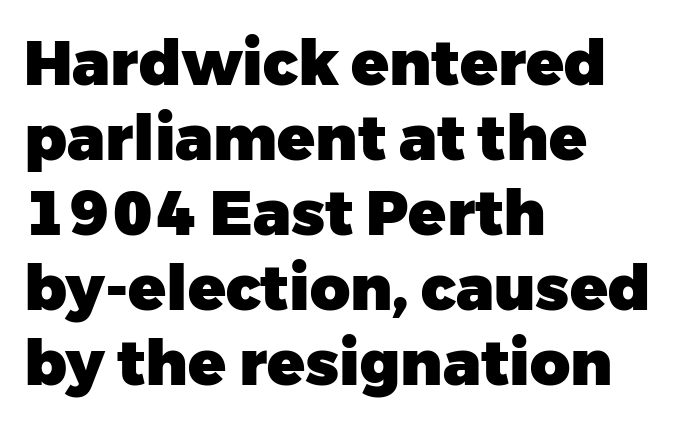
The image shows 62 px heavy sans-serif type, upright; set left-aligned, line spacing 1.21x, normal letter spacing, not underlined; low stroke contrast and a medium x-height.
